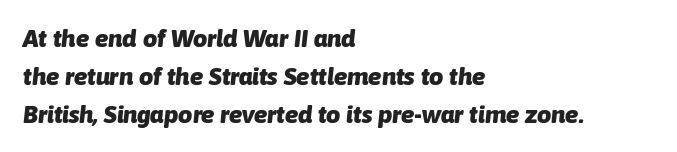
The image shows 25 px bold type, italic (leaning right); set left-aligned, normal line spacing (1.52x), normal letter spacing, not underlined.
